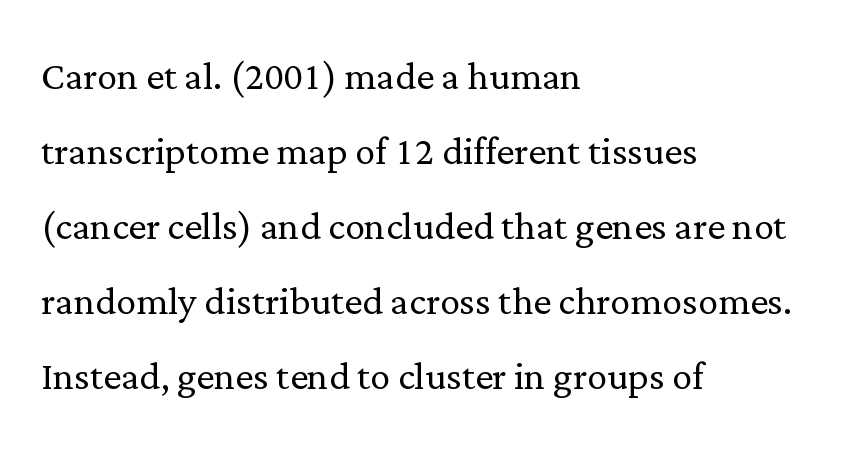
The image shows 50 px light serif type, upright; set left-aligned, normal line spacing (1.5x), normal letter spacing, not underlined; low stroke contrast and a medium x-height.
